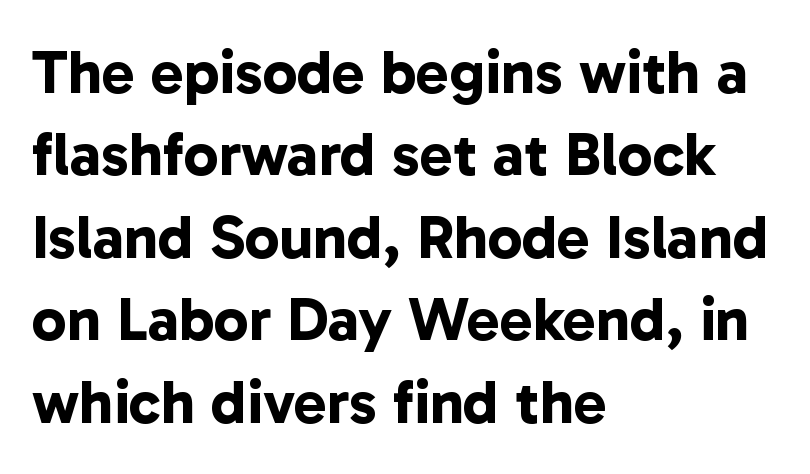
Q: Is the text bold? A: Yes.
Q: Is the typeface a serif or a sans-serif typeface? A: Sans-serif.
Q: Is the text underlined? A: No.
Q: How is the paragraph aligned? A: Left-aligned.
Q: Is the spacing between letters normal or unusually wide? A: Normal.
Q: Is the spacing between lines tight, normal or loose? A: Normal.
Q: Width (condensed, normal, or wide)? A: Normal.
Q: Stroke contrast? A: Low.
Q: x-height? A: Medium.
Q: Monospaced? A: No.
